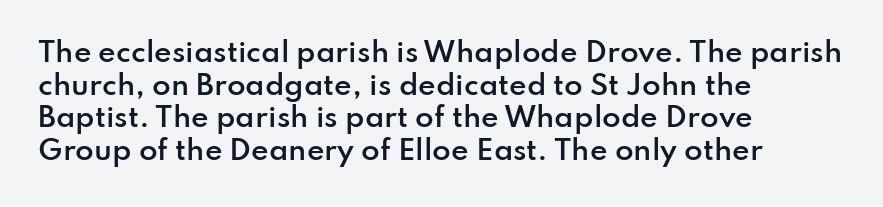
Q: Is the text bold? A: Semi-bold.
Q: Is the text italic (slanted)? A: No, it is upright.
Q: Is the text underlined? A: No.
Q: How is the paragraph aligned? A: Left-aligned.
Q: Is the spacing between letters normal or unusually wide? A: Normal.
